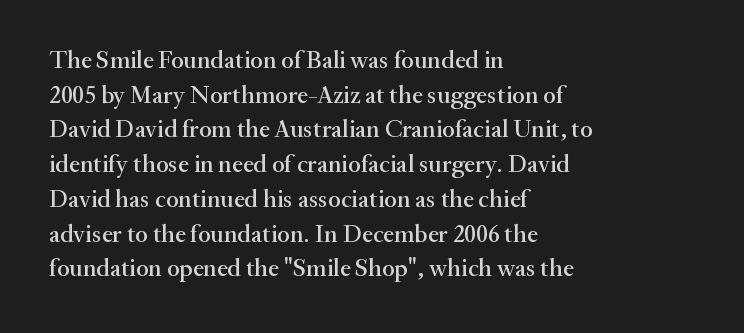
{"italic": "no", "underline": "no", "align": "left", "line_spacing": "normal", "line_spacing_ratio": 1.39, "letter_spacing": "normal", "letter_spacing_em": 0.0, "glyph_px": 25}
